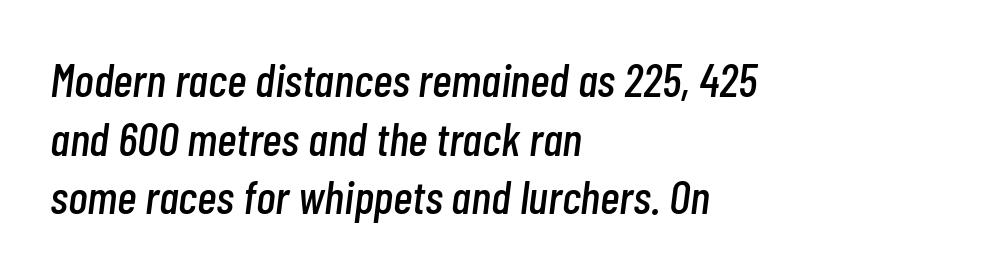
The image shows 47 px condensed type, italic (leaning right); set left-aligned, normal line spacing (1.25x), normal letter spacing, not underlined; low stroke contrast and a medium x-height.
